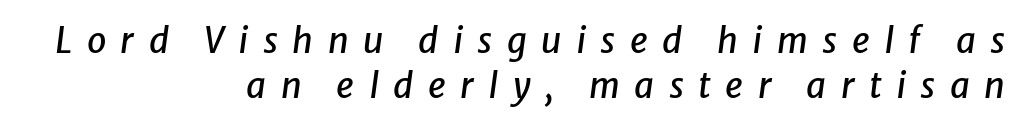
The image shows 35 px text type, italic (leaning right); set right-aligned, normal line spacing (1.28x), unusually wide letter spacing (+0.41 em), not underlined; low stroke contrast and a medium x-height.
